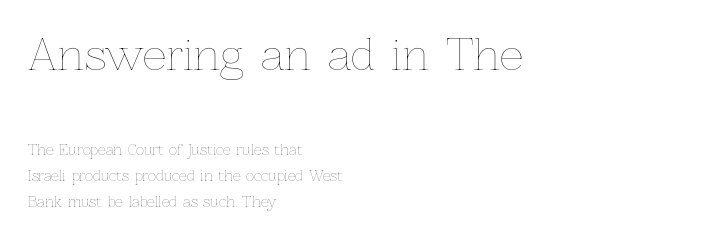
{"italic": "no", "bold": "no", "weight": "thin", "width": "normal", "stroke_contrast": "low", "x_height": "medium", "monospaced": "no", "underline": "no", "align": "left", "line_spacing_ratio": 1.88, "letter_spacing": "normal", "letter_spacing_em": 0.0, "larger_block": "first", "size_ratio": 3.0, "glyph_px": 42}
